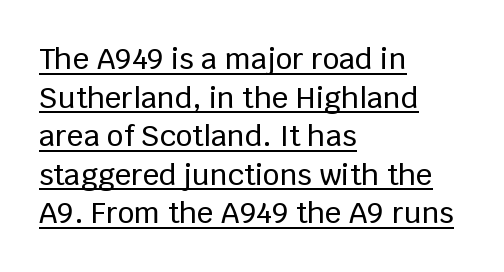
Q: Is the text italic (slanted)? A: No, it is upright.
Q: Is the typeface a serif or a sans-serif typeface? A: Sans-serif.
Q: Is the text underlined? A: Yes.
Q: How is the paragraph aligned? A: Left-aligned.
Q: Is the spacing between letters normal or unusually wide? A: Normal.
Q: Is the spacing between lines tight, normal or loose? A: Normal.
Q: Width (condensed, normal, or wide)? A: Normal.
Q: Stroke contrast? A: Low.
Q: x-height? A: Large.
Q: Monospaced? A: No.
